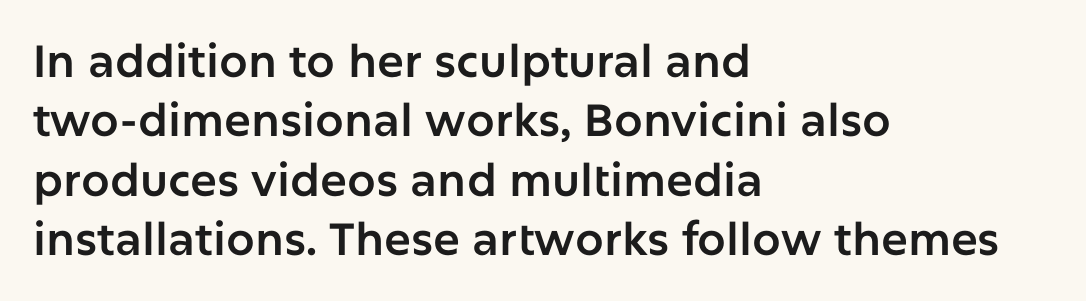
The image shows 45 px sans-serif type, upright; set left-aligned, normal line spacing (1.32x), normal letter spacing, not underlined; low stroke contrast and a medium x-height.
